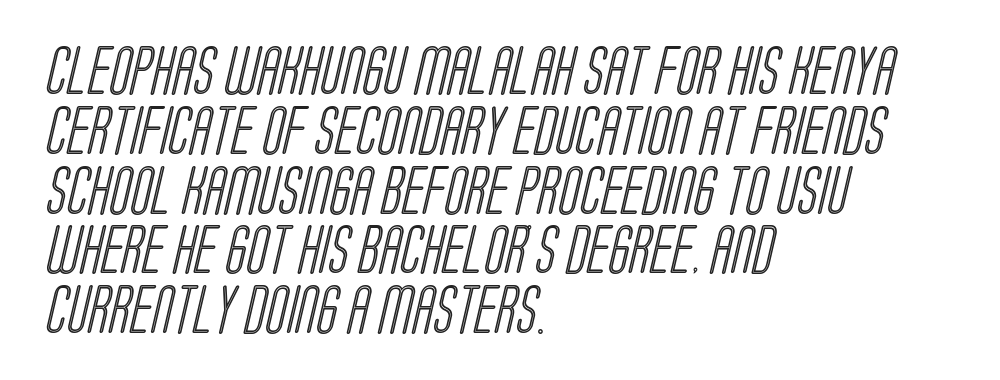
The image shows 49 px condensed type; set left-aligned, line spacing 1.22x, normal letter spacing, not underlined; a large x-height.
